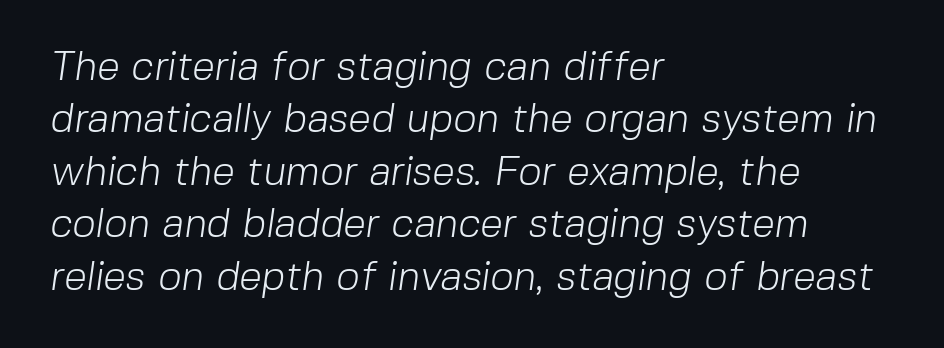
The image shows 41 px light sans-serif type; set left-aligned, normal line spacing (1.28x), normal letter spacing, not underlined; low stroke contrast and a medium x-height.
